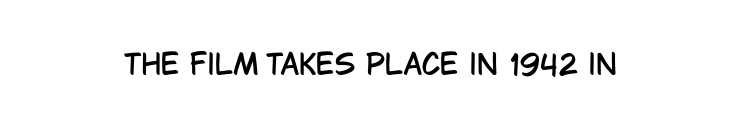
I'd call this a sans setting — the letters go barefoot. The space directly below the letters is spotless. Spacing verdict: proportional, widths tailored to each character. Do the letters lean? They stand straight.
